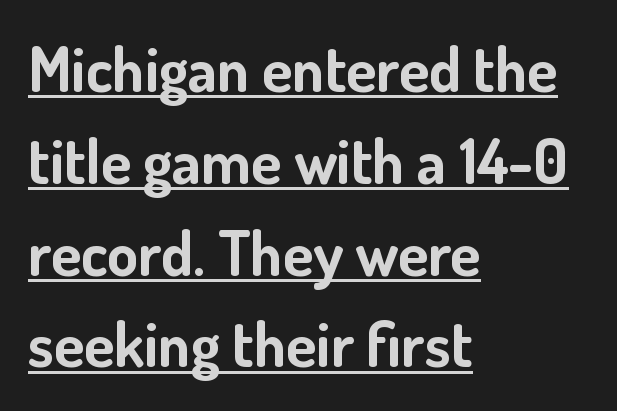
This sample has the flowing, uneven cadence of proportional lettering. Is there much room between lines? A standard amount, neither cramped nor airy. Is the type bold? Yes — the strokes are clearly thick and heavy. Compared with a centered layout, this one pins lines to the left instead. Rendered with straight, roman letterforms.
